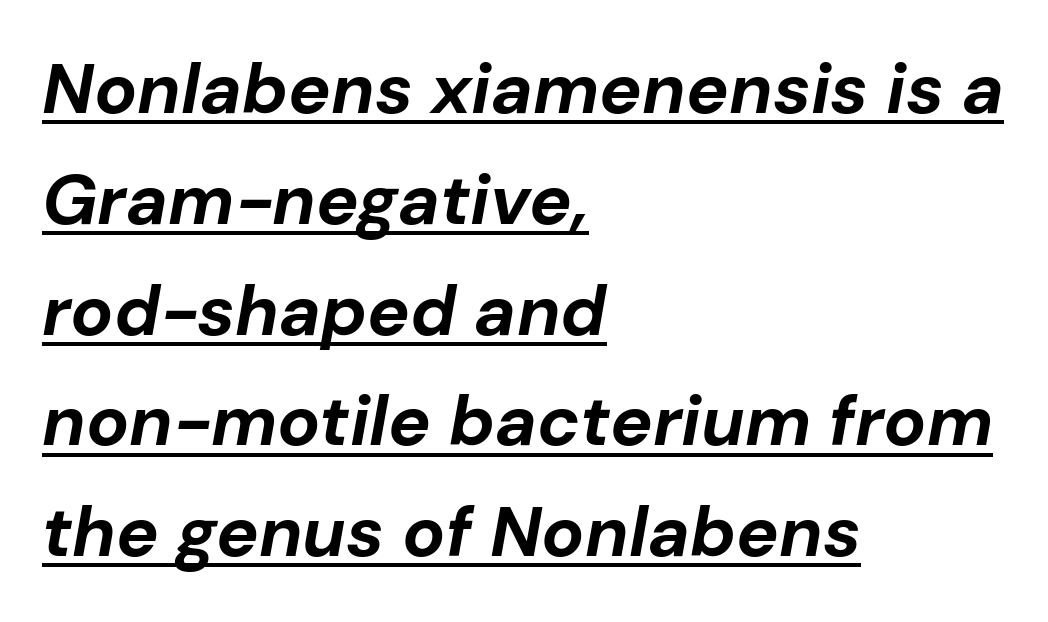
{"italic": "yes", "lean": "right", "slant_degrees": 10, "bold": "yes", "weight": "bold", "width": "normal", "stroke_contrast": "low", "x_height": "medium", "monospaced": "no", "underline": "yes", "align": "left", "line_spacing": "normal", "line_spacing_ratio": 1.56, "letter_spacing": "normal", "letter_spacing_em": 0.0, "glyph_px": 71}
